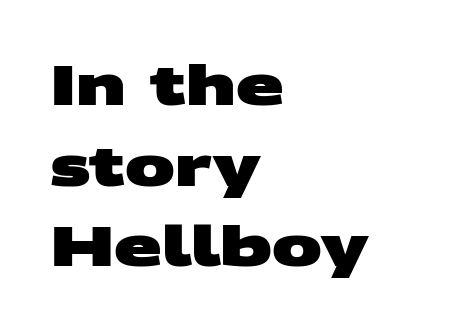
Nothing unusual about the tracking: characters are spaced as the font intends. Summary of weight: heavy, a full bold. Serifs: no, the terminals of the letterforms are clean. Which margin do the lines hug? The left one — the right edge is uneven.
